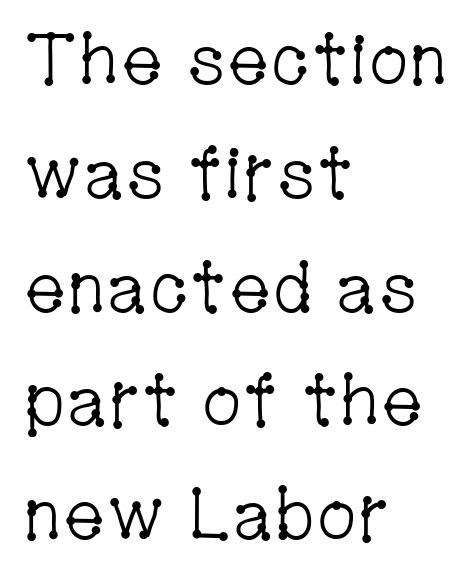
Vertical strokes here are truly vertical. If you measured baseline to baseline, you'd find a middling distance. Little horizontal feet cap the strokes, marking this as serif type. The passage shown is typed in a proportional face where columns would drift. The compositor pushed each line to the left boundary.
